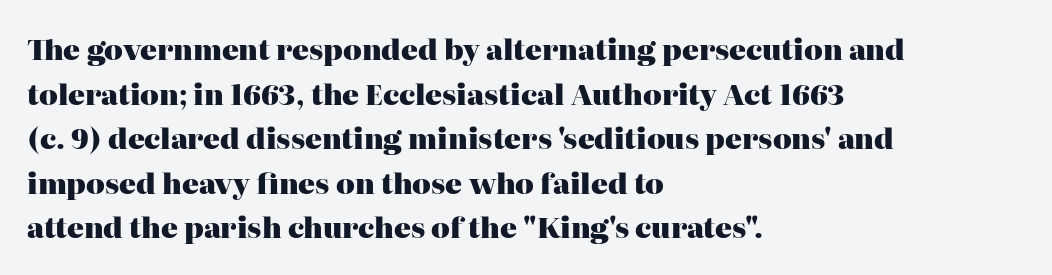
The lettering stays uniformly vertical, giving the passage a roman look. Reading down the column, the eye jumps a familiar distance to each next line. Each letter's strokes conclude with small projecting serifs. A clean baseline with only descenders dipping below it. Bold? Absolutely — the strokes are thick and heavy. Students, note that the glyphs here touch the page at normal intervals.
